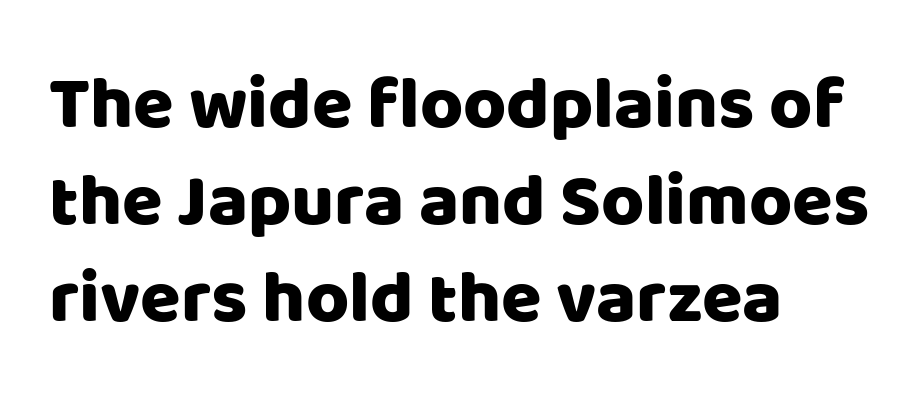
Q: Is the text italic (slanted)? A: No, it is upright.
Q: Is the typeface a serif or a sans-serif typeface? A: Sans-serif.
Q: Is the text underlined? A: No.
Q: How is the paragraph aligned? A: Left-aligned.
Q: Is the spacing between letters normal or unusually wide? A: Normal.
Q: Is the spacing between lines tight, normal or loose? A: Normal.
Q: Width (condensed, normal, or wide)? A: Normal.
Q: Stroke contrast? A: Low.
Q: x-height? A: Large.
Q: Monospaced? A: No.
